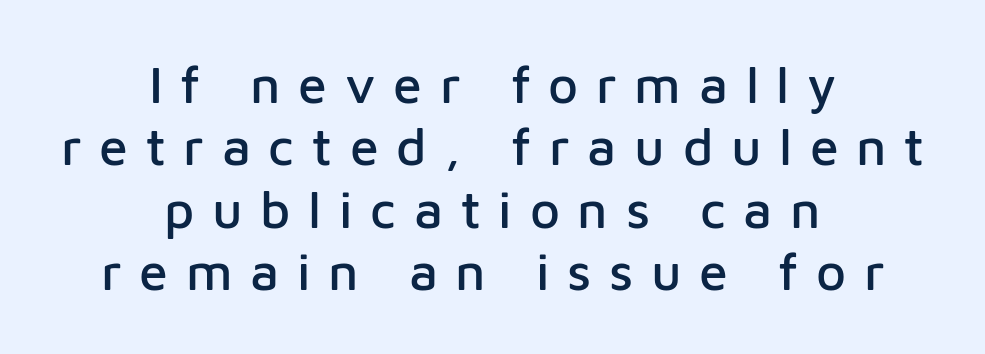
{"serif": "no", "italic": "no", "width": "normal", "stroke_contrast": "low", "x_height": "medium", "monospaced": "no", "underline": "no", "align": "center", "line_spacing_ratio": 1.2, "letter_spacing": "wide", "letter_spacing_em": 0.34, "glyph_px": 52}
